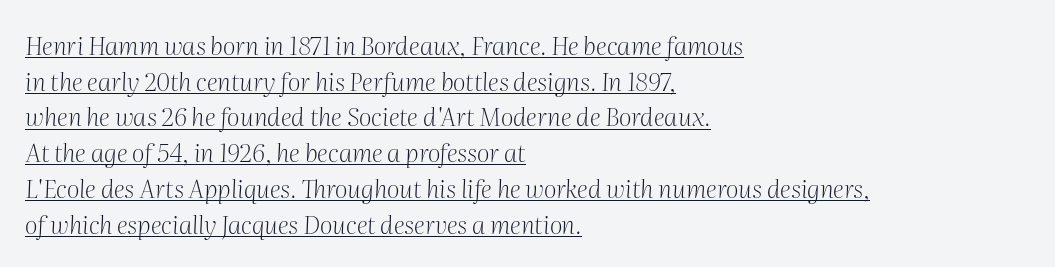
Short and long lines alike share a common starting point at left. This sample uses plain, unmodified letter spacing. The letterforms sit at book weight or below. The rendered words wear a rule along their underside. When letters slant like this, we call the style italic.
